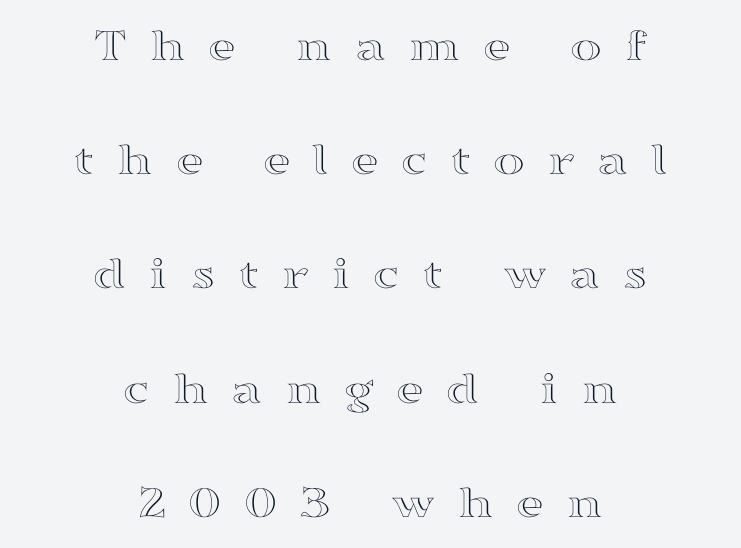
The line texture is sparse and dotted thanks to wide tracking. Spacing verdict: proportional, widths tailored to each character. Does the copy run flush right? No — it is centered line by line. Words float on clear page, feet unadorned.
